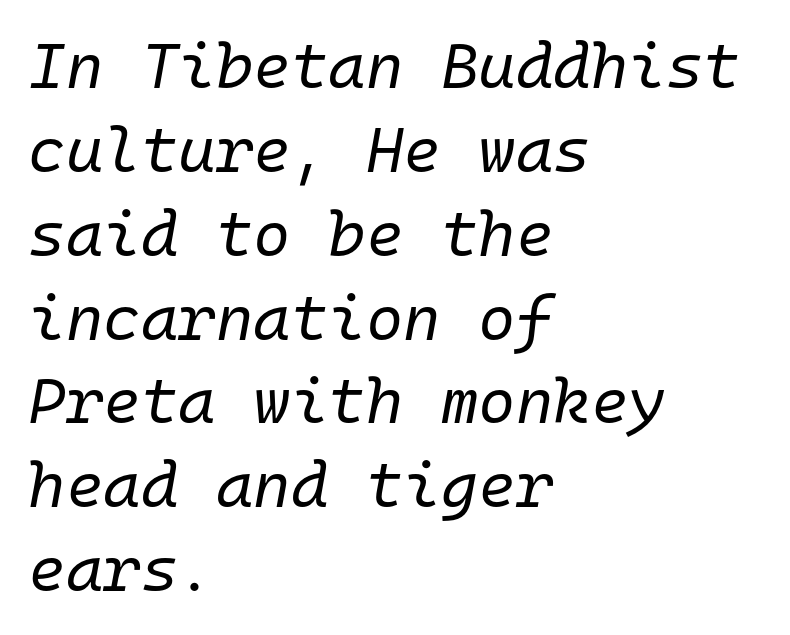
Visually the block forms a straight wall on the left and a jagged coastline on the right. Bold? No — there's no thickening of the strokes. Slant detected: the letters are inclined. The passage shown has conventional tracking throughout. Does the leading feel generous? No, just average. Here the designer chose a console-style face with uniform glyph widths.
